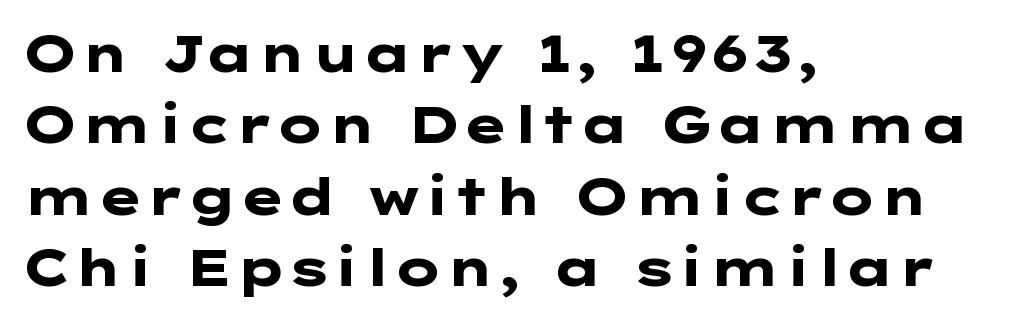
The image shows 51 px heavy, wide sans-serif type, upright; set left-aligned, normal line spacing (1.4x), normal letter spacing, not underlined; low stroke contrast and a medium x-height.
